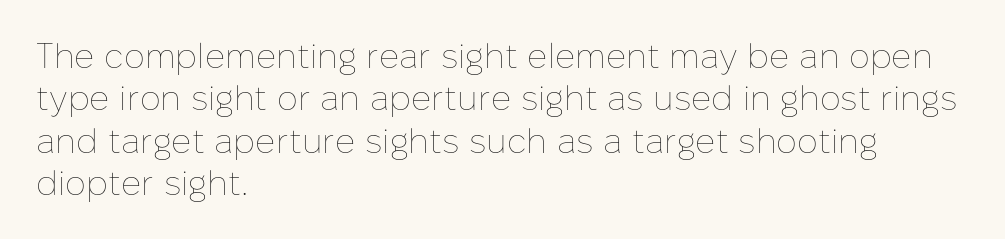
These lines are rendered in a variable-pitch font. Bold? No — there's no thickening of the strokes. If you drew a line through each stem, it would be perfectly vertical. Teacher's note: observe the even left margin — that is flush-left alignment. The string is rendered with underlining switched off.
